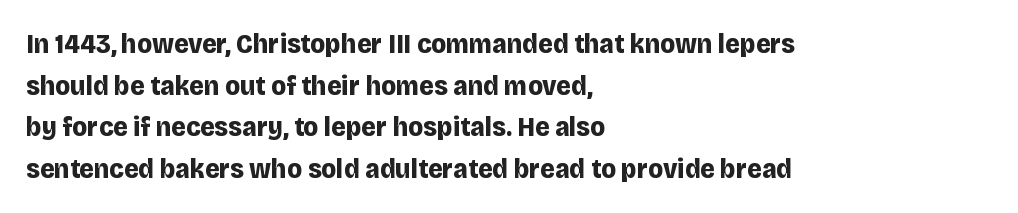
The letters sit at their default tracking, neither squeezed nor spread. The lines in this sample share a left origin and differ only in where they stop. Grotesque or geometric, the face here clearly has no serifs. Nobody drew a line under any word here. Students, this is bold: see how much ink each stroke carries.
